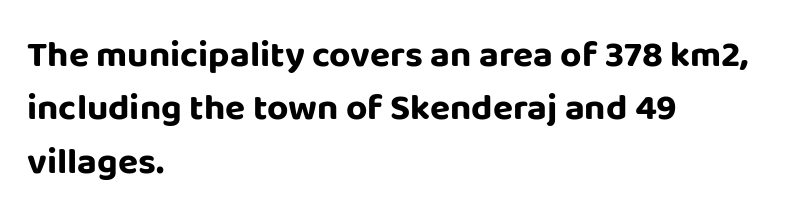
Is there much room between lines? A standard amount, neither cramped nor airy. Nothing unusual about the tracking: characters are spaced as the font intends. Words float on clear page, feet unadorned. What kind of face is this? One without serifs — a sans. Typographic density is high because the face is bold.
